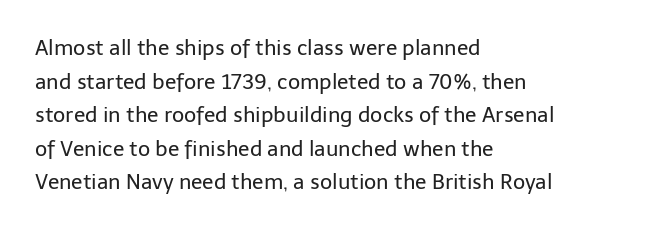
The font's upright variant was chosen for this text. Does the leading feel generous? No, just average. Letters rest on an invisible, unmarked baseline. Heft: none added — not bold. Typeset ragged right — the left edge is the straight one.
